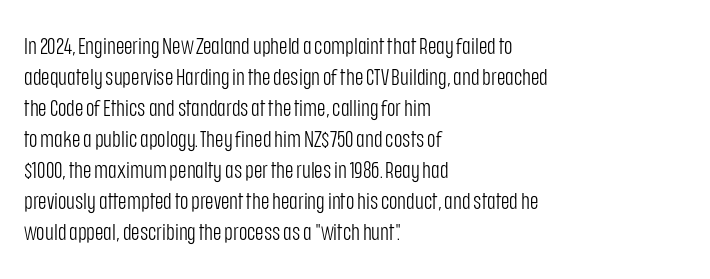
Q: Is the text bold? A: No.
Q: Is the text italic (slanted)? A: No, it is upright.
Q: Is the text underlined? A: No.
Q: How is the paragraph aligned? A: Left-aligned.
Q: Is the spacing between letters normal or unusually wide? A: Normal.
Q: Is the spacing between lines tight, normal or loose? A: Normal.
